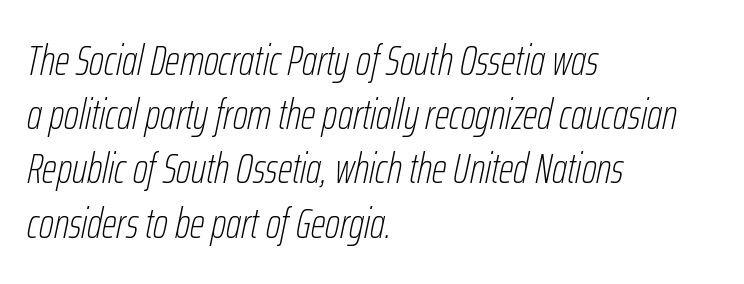
Honestly, there is no underline to notice here at all. This sample has the flowing, uneven cadence of proportional lettering. The letters sit at their default tracking, neither squeezed nor spread. A classic flush-left, rag-right setting is used for this passage. A quiet, ordinary-to-light weight characterises the typeface. Would a proofreader flag this as italicized? Yes.
